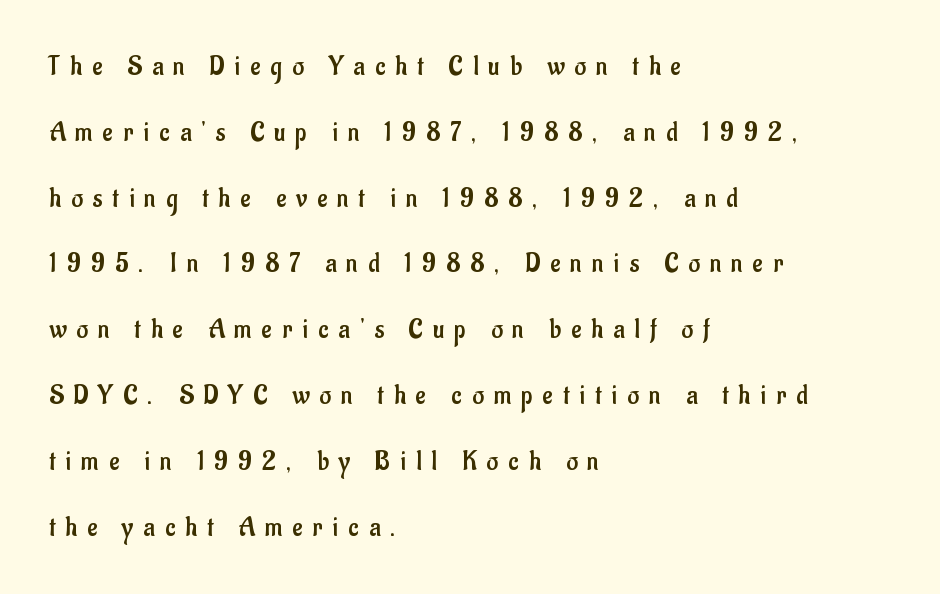
The axis of the letterforms is exactly vertical. The baseline area is clear. The face used here is rendered with a markedly widened letterfit. Each letter keeps its own natural width here, so spacing adapts to shape.
